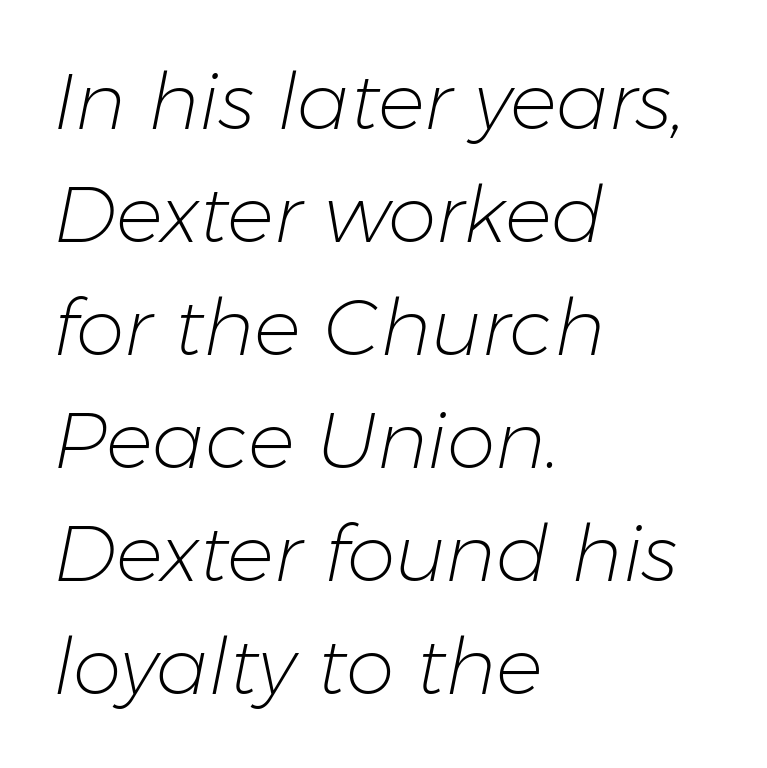
Q: Is the text bold? A: No.
Q: Is the text italic (slanted)? A: Yes, it leans right by about 11 degrees.
Q: Is the text underlined? A: No.
Q: How is the paragraph aligned? A: Left-aligned.
Q: Is the spacing between letters normal or unusually wide? A: Normal.
Q: Is the spacing between lines tight, normal or loose? A: Normal.
Q: Width (condensed, normal, or wide)? A: Normal.
Q: Stroke contrast? A: Low.
Q: x-height? A: Medium.
Q: Monospaced? A: No.
